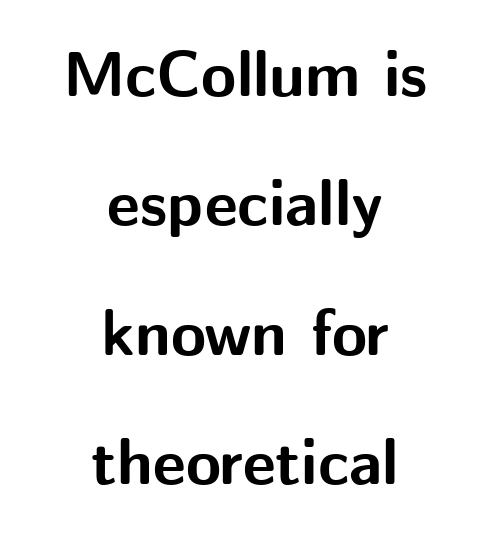
The vertical gap from one line to the next is large. Looks like regular typesetting: each glyph gets only the width it needs. Unmarked baselines from the first word to the last. The passage shown has conventional tracking throughout.
